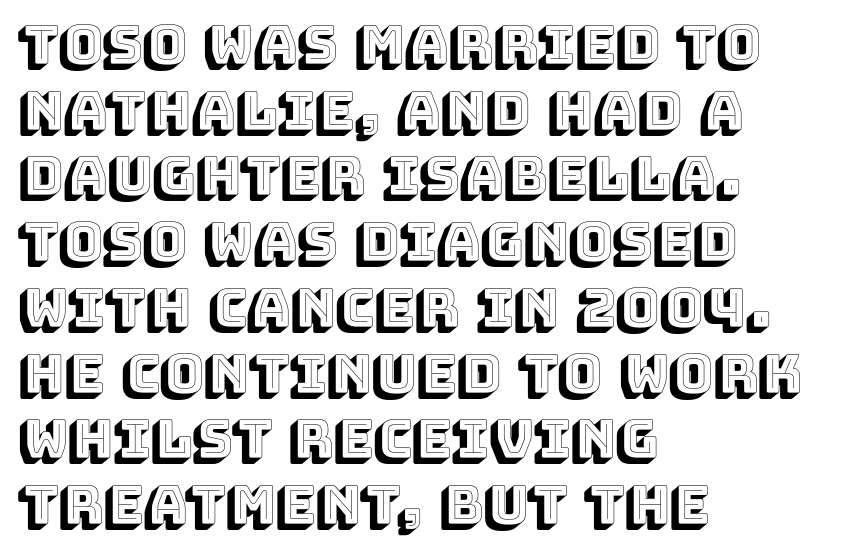
{"italic": "no", "width": "normal", "x_height": "large", "monospaced": "no", "underline": "no", "align": "left", "line_spacing_ratio": 1.24, "letter_spacing": "normal", "letter_spacing_em": 0.0, "glyph_px": 53}
